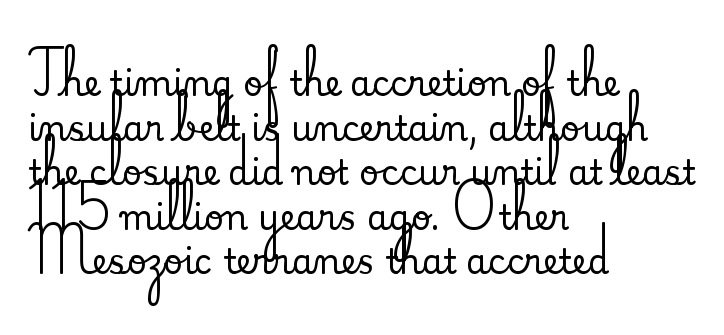
{"serif": "yes", "italic": "no", "width": "normal", "stroke_contrast": "medium", "x_height": "small", "monospaced": "no", "underline": "no", "align": "left", "line_spacing": "normal", "line_spacing_ratio": 1.31, "letter_spacing": "normal", "letter_spacing_em": 0.0, "glyph_px": 34}
